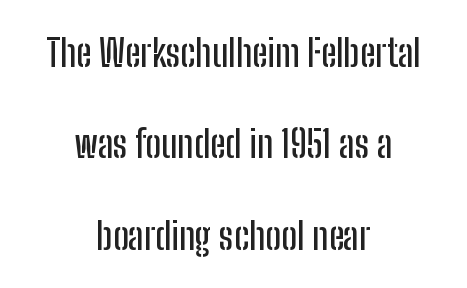
The image shows 37 px condensed sans-serif type, upright; set centered, loose line spacing (2.47x), normal letter spacing, not underlined; low stroke contrast and a medium x-height.
